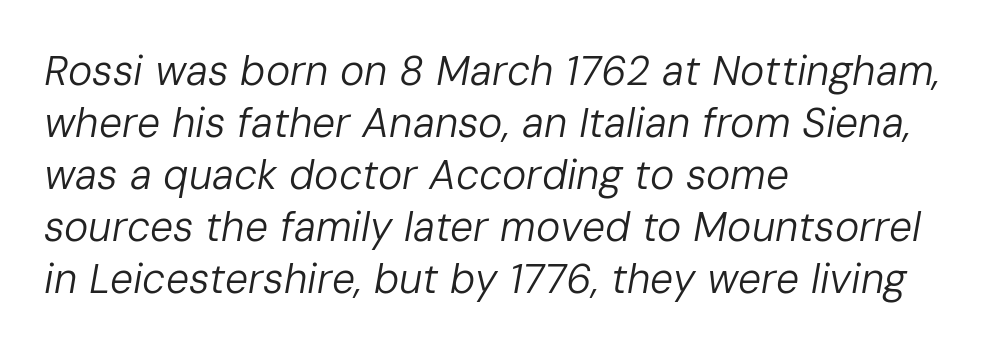
The image shows 41 px regular-weight type, italic (leaning right); set left-aligned, normal line spacing (1.27x), normal letter spacing, not underlined; low stroke contrast and a medium x-height.
